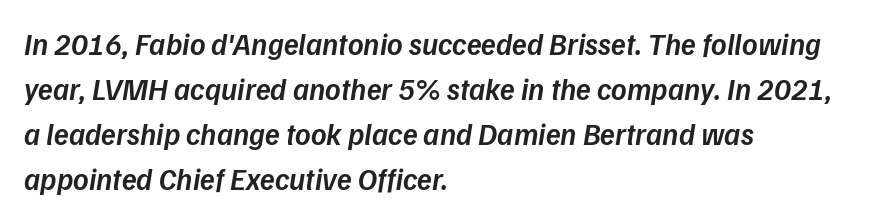
The image shows 30 px semibold type, italic (leaning right); set left-aligned, normal line spacing (1.5x), normal letter spacing, not underlined; low stroke contrast and a medium x-height.
